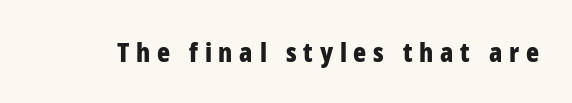
{"italic": "no", "bold": "yes", "underline": "no", "letter_spacing": "wide", "letter_spacing_em": 0.25, "glyph_px": 27}
